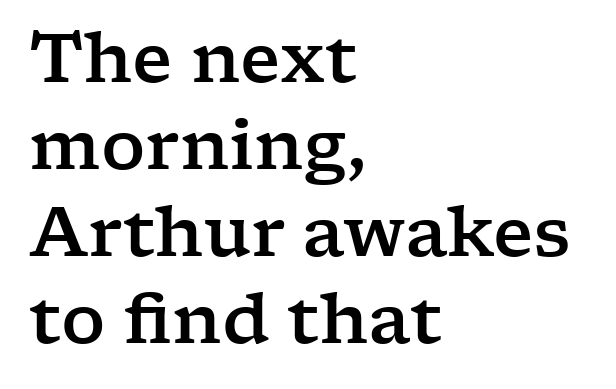
Q: Is the text italic (slanted)? A: No, it is upright.
Q: Is the typeface a serif or a sans-serif typeface? A: Serif.
Q: Is the text underlined? A: No.
Q: How is the paragraph aligned? A: Left-aligned.
Q: Is the spacing between letters normal or unusually wide? A: Normal.
Q: Is the spacing between lines tight, normal or loose? A: Normal.
Q: Width (condensed, normal, or wide)? A: Wide.
Q: Stroke contrast? A: Low.
Q: x-height? A: Medium.
Q: Monospaced? A: No.
